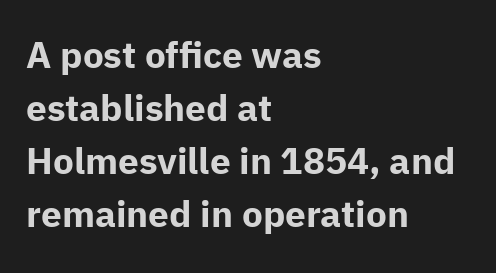
Q: Is the text bold? A: Yes.
Q: Is the text italic (slanted)? A: No, it is upright.
Q: Is the typeface a serif or a sans-serif typeface? A: Sans-serif.
Q: Is the text underlined? A: No.
Q: How is the paragraph aligned? A: Left-aligned.
Q: Is the spacing between letters normal or unusually wide? A: Normal.
Q: Is the spacing between lines tight, normal or loose? A: Normal.
Q: Width (condensed, normal, or wide)? A: Normal.
Q: Stroke contrast? A: Low.
Q: x-height? A: Medium.
Q: Monospaced? A: No.
